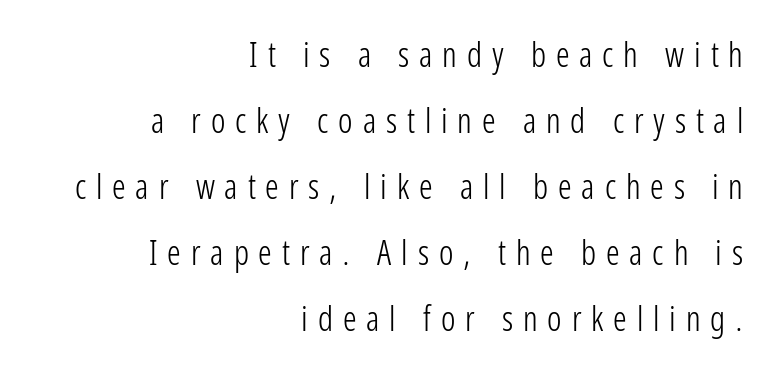
The image shows 34 px light, condensed sans-serif type, upright; set right-aligned, loose line spacing (1.94x), unusually wide letter spacing (+0.29 em), not underlined; low stroke contrast and a medium x-height.
